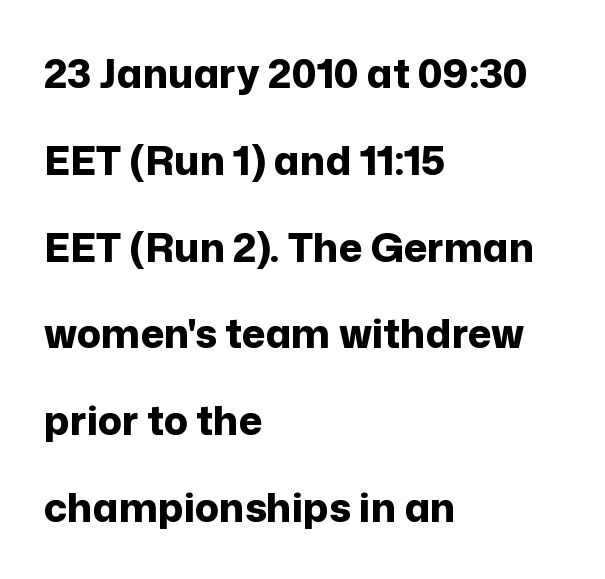
The image shows 40 px bold sans-serif type, upright; set left-aligned, loose line spacing (2.17x), normal letter spacing, not underlined; low stroke contrast and a medium x-height.
